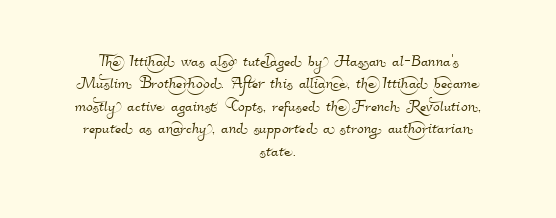
The image shows 20 px text type; set centered, tight line spacing (1.12x), normal letter spacing, not underlined.
